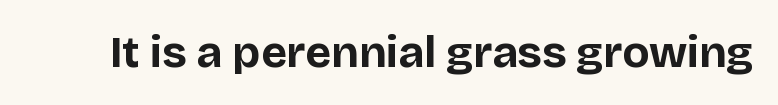
The image shows 45 px bold sans-serif type, upright; set normal letter spacing, not underlined; low stroke contrast and a large x-height.
